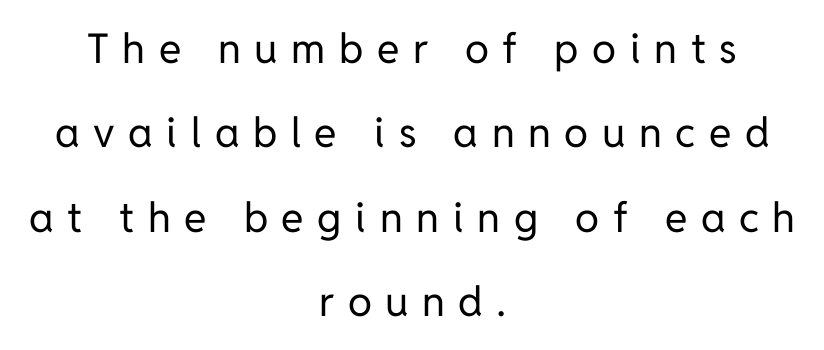
{"serif": "no", "italic": "no", "bold": "no", "weight": "regular", "width": "normal", "stroke_contrast": "low", "x_height": "medium", "monospaced": "no", "underline": "no", "align": "center", "line_spacing": "loose", "line_spacing_ratio": 2.06, "letter_spacing": "wide", "letter_spacing_em": 0.33, "glyph_px": 41}
